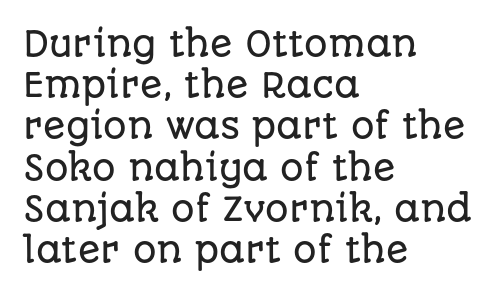
Style check: upright. Nothing unusual about the tracking: characters are spaced as the font intends. Note: no serifs on the glyphs. Regular leading. A bare baseline throughout the passage. The paragraph has a hard left edge and a soft right edge.
